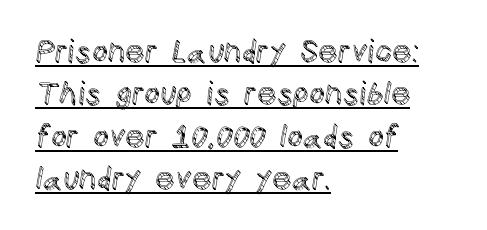
Q: Is the text italic (slanted)? A: Yes.
Q: Is the text underlined? A: Yes.
Q: How is the paragraph aligned? A: Left-aligned.
Q: Is the spacing between letters normal or unusually wide? A: Normal.
Q: Is the spacing between lines tight, normal or loose? A: Normal.
Q: Width (condensed, normal, or wide)? A: Normal.
Q: x-height? A: Large.
Q: Monospaced? A: No.
